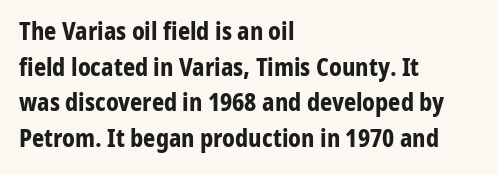
{"italic": "no", "bold": "yes", "underline": "no", "align": "left", "line_spacing": "normal", "line_spacing_ratio": 1.48, "letter_spacing": "normal", "letter_spacing_em": 0.0, "glyph_px": 24}
